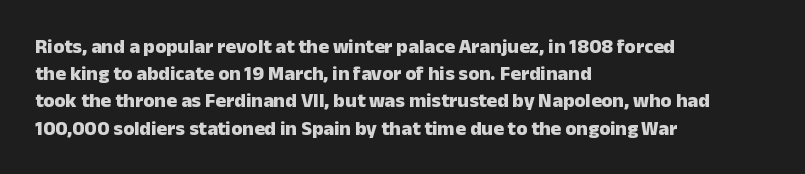
Vertical strokes here are truly vertical. Line spacing here is normal. The rendering anchors every line to the left-hand side. Short note: letters normally spaced. Has an underline been added? It has not. The sample has been set heavy, in full bold.
